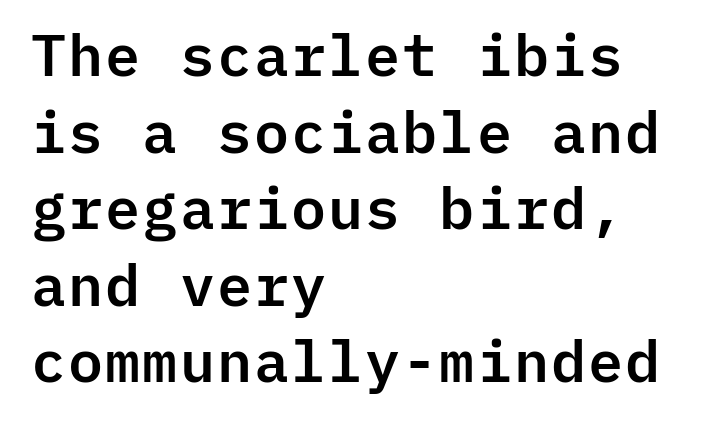
{"serif": "no", "italic": "no", "width": "normal", "stroke_contrast": "low", "x_height": "medium", "monospaced": "yes", "underline": "no", "align": "left", "line_spacing": "normal", "line_spacing_ratio": 1.32, "letter_spacing": "normal", "letter_spacing_em": 0.0, "glyph_px": 58}
